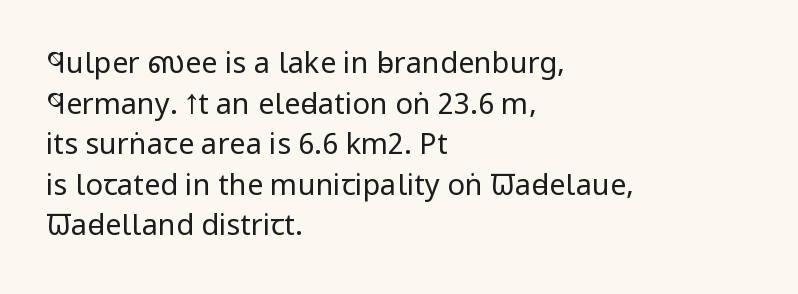
Q: Is the text bold? A: No.
Q: Is the text italic (slanted)? A: No, it is upright.
Q: Is the typeface a serif or a sans-serif typeface? A: Sans-serif.
Q: Is the text underlined? A: No.
Q: How is the paragraph aligned? A: Left-aligned.
Q: Is the spacing between letters normal or unusually wide? A: Normal.
Q: Is the spacing between lines tight, normal or loose? A: Normal.
Q: Width (condensed, normal, or wide)? A: Condensed.
Q: Stroke contrast? A: Low.
Q: x-height? A: Large.
Q: Monospaced? A: No.
